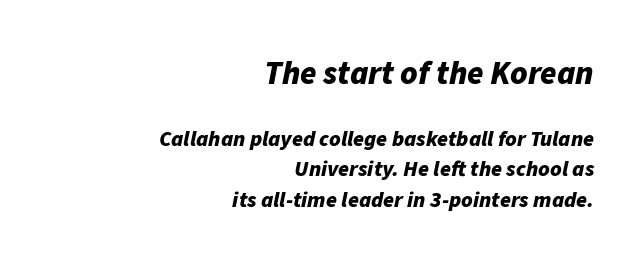
The letters advance in unequal steps, a hallmark of proportional type. What weight is shown? A full bold with thick strokes. The letterforms sit shoulder to shoulder at normal distance. Does the bottom block carry the larger type? No, the top block does.
